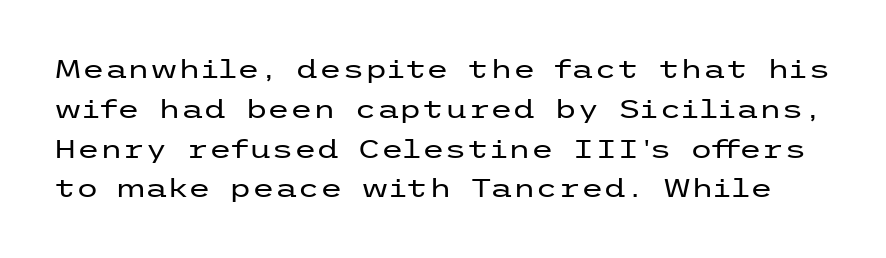
Q: Is the text bold? A: No.
Q: Is the text italic (slanted)? A: No, it is upright.
Q: Is the text underlined? A: No.
Q: Is the spacing between letters normal or unusually wide? A: Normal.
Q: Is the spacing between lines tight, normal or loose? A: Normal.
